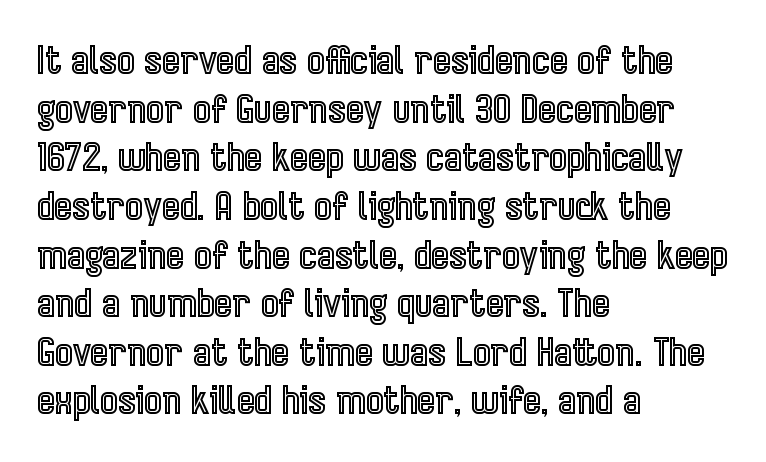
{"italic": "no", "width": "condensed", "x_height": "medium", "monospaced": "no", "underline": "no", "align": "left", "line_spacing": "normal", "line_spacing_ratio": 1.28, "letter_spacing": "normal", "letter_spacing_em": 0.0, "glyph_px": 38}
